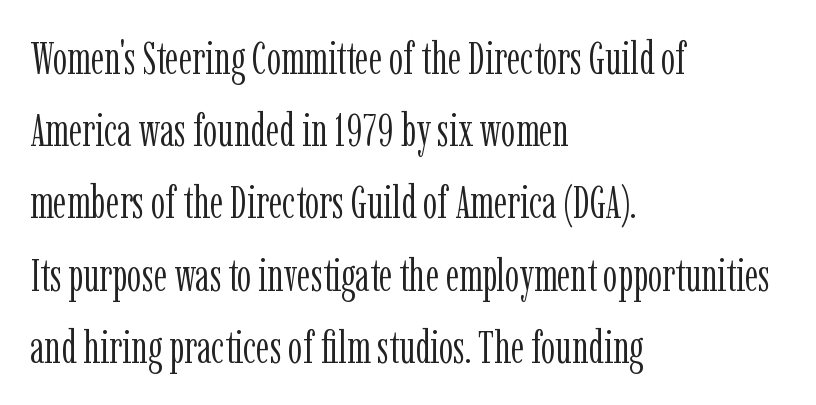
The image shows 46 px light, condensed serif type, upright; set left-aligned, normal line spacing (1.57x), normal letter spacing, not underlined; low stroke contrast and a medium x-height.
